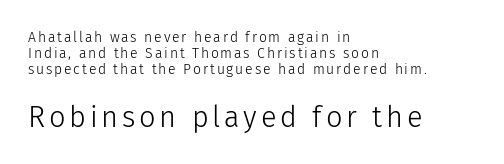
The rendering shows plain stroke endings on the letterforms — a sans-serif design. Leading: reduced. Alignment: flush left. If you squint, the bottom block still reads clearly — it's the larger of the two.
